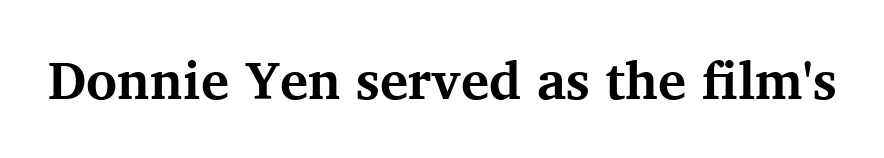
{"serif": "yes", "italic": "no", "bold": "yes", "weight": "bold", "width": "normal", "stroke_contrast": "medium", "x_height": "medium", "monospaced": "no", "underline": "no", "letter_spacing": "normal", "letter_spacing_em": 0.0, "glyph_px": 53}
